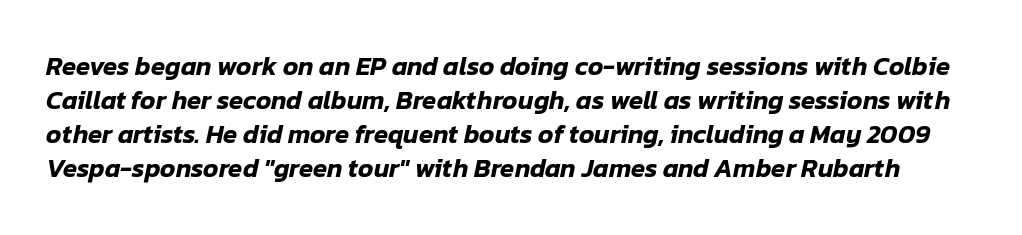
In terms of leading, this rendering sits right in the middle. The string is rendered with underlining switched off. Compared with ordinary roman type, these characters are visibly tilted. The tracking reads as untouched default to a designer's eye.
